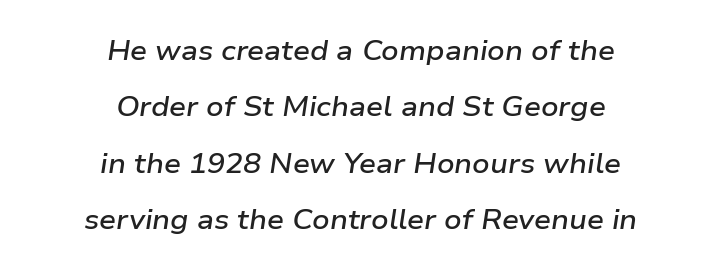
The image shows 27 px text type, italic (leaning right); set centered, loose line spacing (2.09x), normal letter spacing, not underlined.
